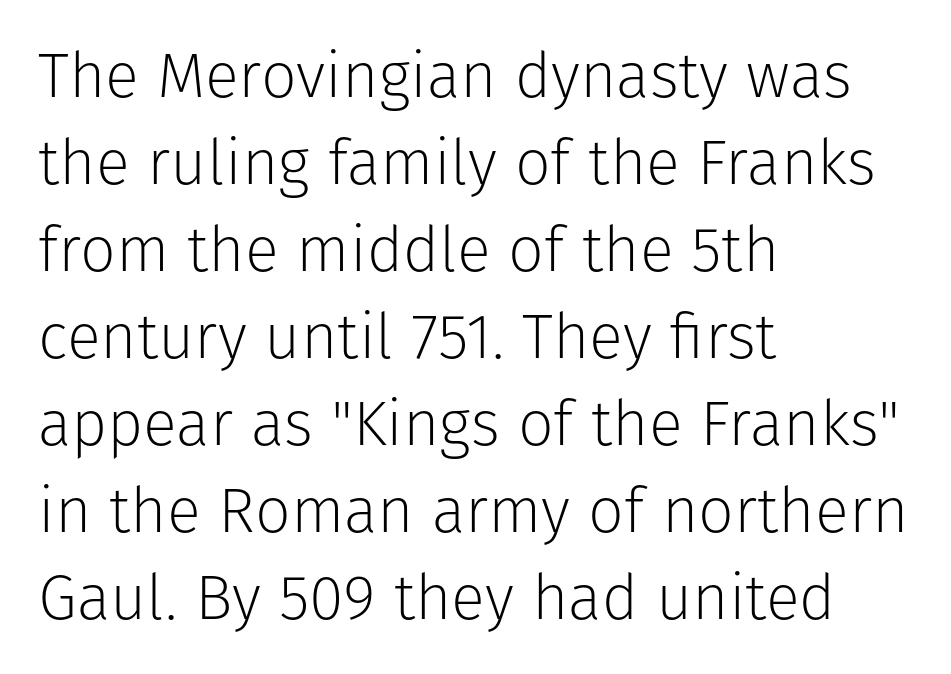
The image shows 63 px light sans-serif type, upright; set left-aligned, normal line spacing (1.38x), normal letter spacing, not underlined; low stroke contrast and a medium x-height.
